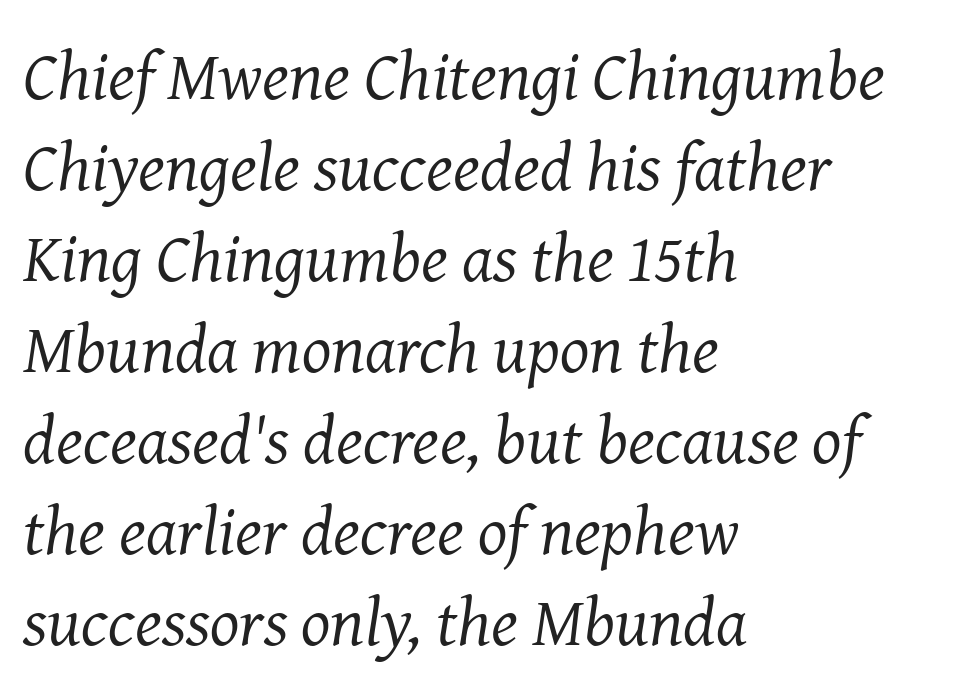
Q: Is the text bold? A: No.
Q: Is the text italic (slanted)? A: Yes, it leans right by about 8 degrees.
Q: Is the typeface a serif or a sans-serif typeface? A: Serif.
Q: Is the text underlined? A: No.
Q: How is the paragraph aligned? A: Left-aligned.
Q: Is the spacing between letters normal or unusually wide? A: Normal.
Q: Is the spacing between lines tight, normal or loose? A: Normal.
Q: Width (condensed, normal, or wide)? A: Normal.
Q: Stroke contrast? A: Medium.
Q: x-height? A: Medium.
Q: Monospaced? A: No.
